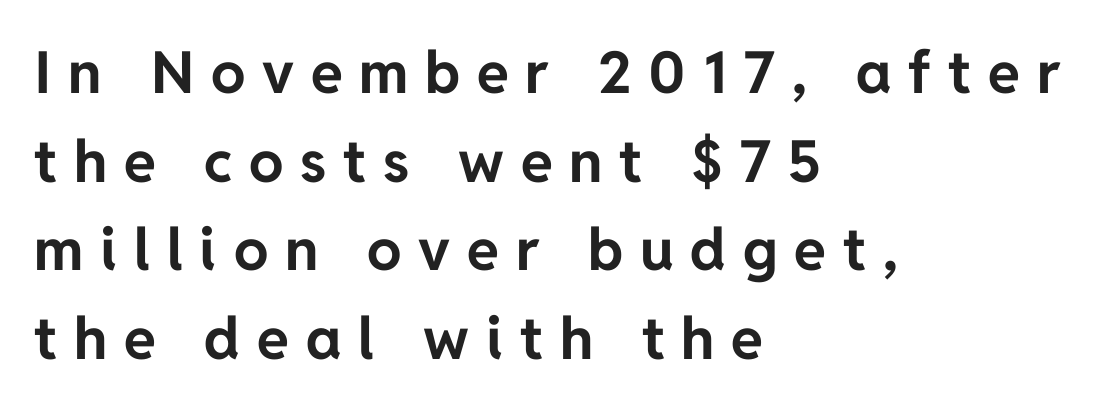
Q: Is the text bold? A: Yes.
Q: Is the text italic (slanted)? A: No, it is upright.
Q: Is the typeface a serif or a sans-serif typeface? A: Sans-serif.
Q: Is the text underlined? A: No.
Q: How is the paragraph aligned? A: Left-aligned.
Q: Is the spacing between letters normal or unusually wide? A: Unusually wide.
Q: Is the spacing between lines tight, normal or loose? A: Normal.
Q: Width (condensed, normal, or wide)? A: Normal.
Q: Stroke contrast? A: Low.
Q: x-height? A: Medium.
Q: Monospaced? A: No.
